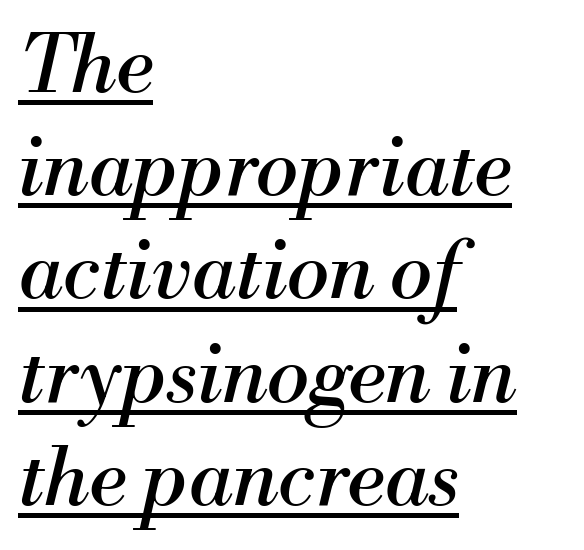
The image shows 80 px regular-weight serif type, italic (leaning right); set left-aligned, normal line spacing (1.29x), normal letter spacing, underlined; medium stroke contrast and a small x-height.
